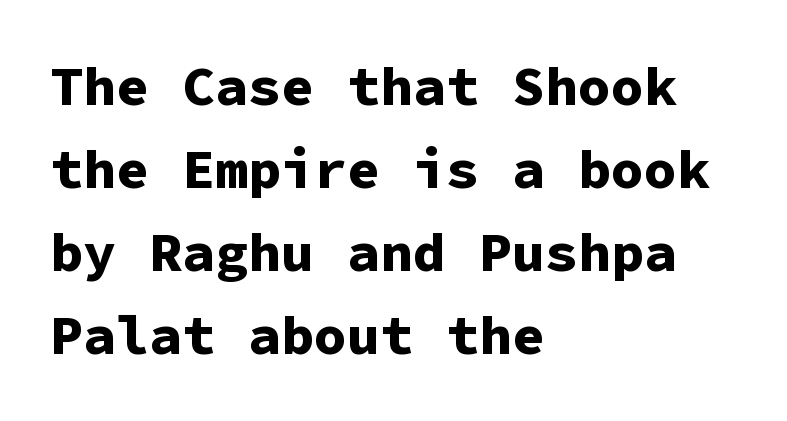
{"serif": "no", "italic": "no", "bold": "yes", "weight": "bold", "width": "normal", "stroke_contrast": "low", "x_height": "medium", "monospaced": "yes", "underline": "no", "align": "left", "line_spacing": "normal", "line_spacing_ratio": 1.51, "letter_spacing": "normal", "letter_spacing_em": 0.0, "glyph_px": 55}
